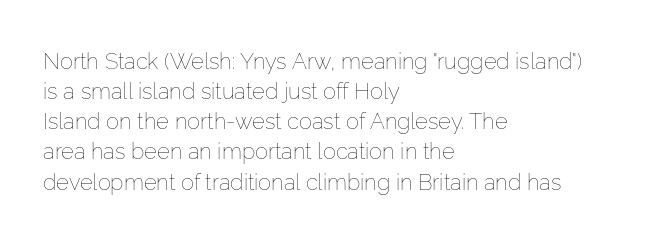
{"italic": "no", "bold": "no", "underline": "no", "align": "left", "line_spacing": "normal", "line_spacing_ratio": 1.37, "letter_spacing": "normal", "letter_spacing_em": 0.0, "glyph_px": 22}
